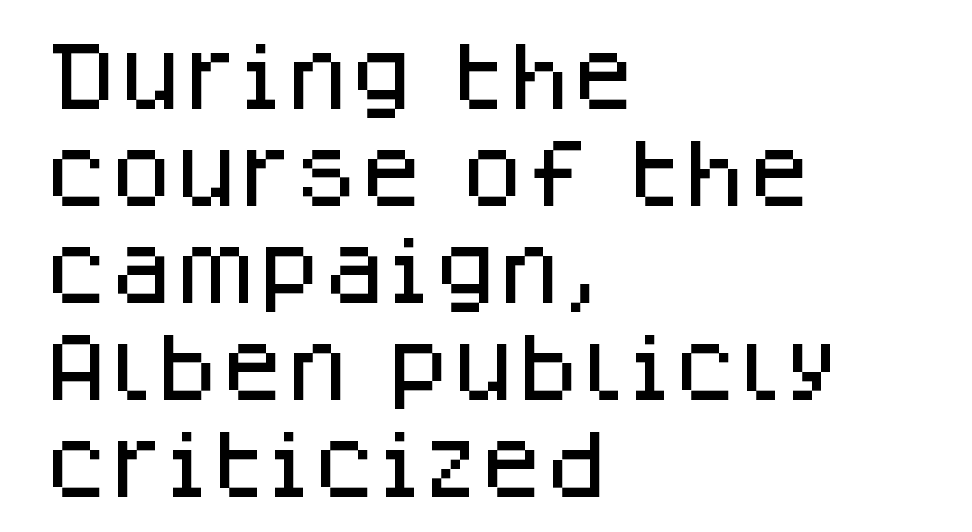
Q: Is the text italic (slanted)? A: No, it is upright.
Q: Is the typeface a serif or a sans-serif typeface? A: Sans-serif.
Q: Is the text underlined? A: No.
Q: How is the paragraph aligned? A: Left-aligned.
Q: Is the spacing between letters normal or unusually wide? A: Normal.
Q: Is the spacing between lines tight, normal or loose? A: Normal.
Q: Width (condensed, normal, or wide)? A: Normal.
Q: Stroke contrast? A: Low.
Q: x-height? A: Large.
Q: Monospaced? A: No.
